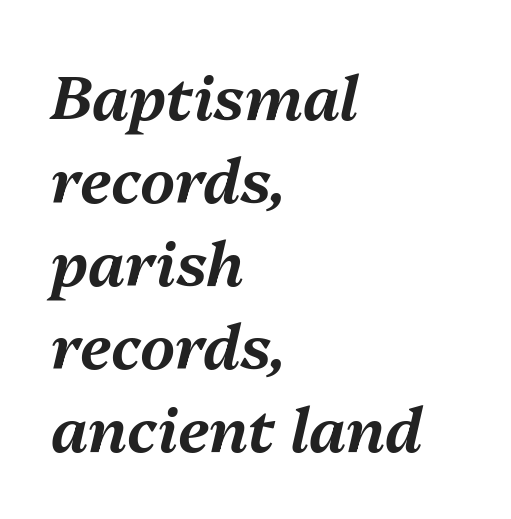
Each word holds together tightly as a unit, with standard inter-letter gaps. This sample has the flowing, uneven cadence of proportional lettering. Would a proofreader flag this as italicized? Yes. Horizontally, the lines are justified to the leading edge only.
